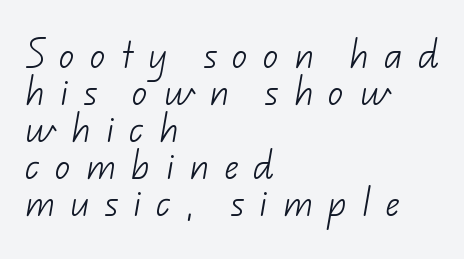
Q: Is the text bold? A: No.
Q: Is the typeface a serif or a sans-serif typeface? A: Sans-serif.
Q: Is the text underlined? A: No.
Q: How is the paragraph aligned? A: Left-aligned.
Q: Is the spacing between letters normal or unusually wide? A: Unusually wide.
Q: Width (condensed, normal, or wide)? A: Normal.
Q: Stroke contrast? A: Low.
Q: x-height? A: Small.
Q: Monospaced? A: No.
